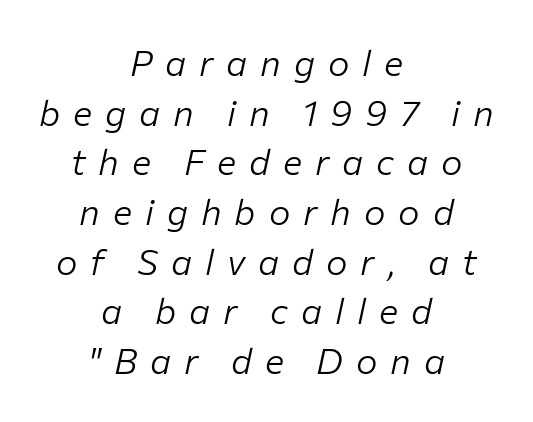
Display-style spreading of the glyphs; the letterfit is very open. The rows are spaced the way most documents space them. Weight: regular or lighter. Here the designer chose a conventional face with non-uniform glyph widths. The zone under the glyphs is completely vacant. Is the type slanted? Yes — the strokes lean at a clear angle.
